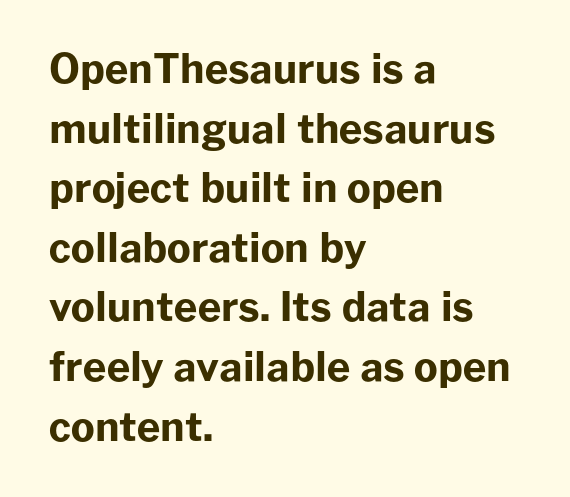
The image shows 40 px bold sans-serif type, upright; set left-aligned, normal line spacing (1.49x), normal letter spacing, not underlined; low stroke contrast and a medium x-height.
